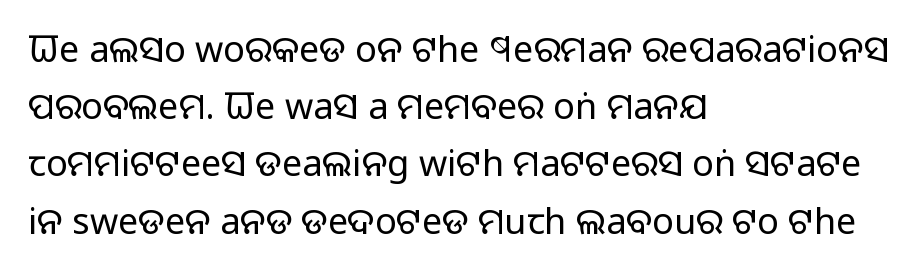
The image shows 36 px regular-weight sans-serif type, upright; set left-aligned, normal line spacing (1.59x), normal letter spacing, not underlined; low stroke contrast and a large x-height.
